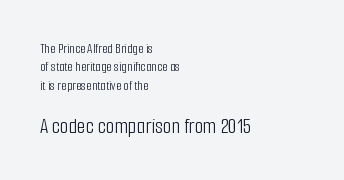
{"italic": "no", "bold": "no", "underline": "no", "align": "left", "line_spacing": "normal", "line_spacing_ratio": 1.31, "letter_spacing": "normal", "letter_spacing_em": 0.0, "larger_block": "second", "size_ratio": 1.57, "glyph_px": 22}
